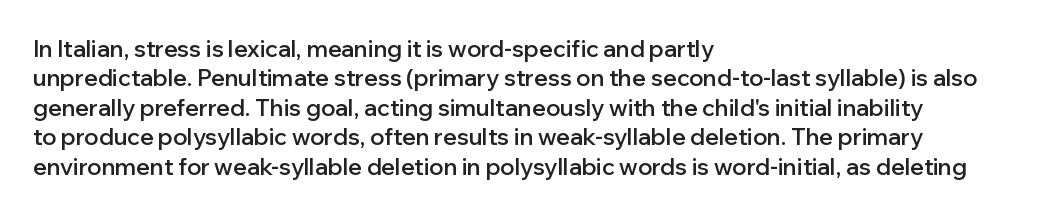
All the whitespace from short lines collects on the right. You could call the tracking neutral — neither tight nor loose. The axis of the letterforms is exactly vertical. Honestly, there is no underline to notice here at all.
